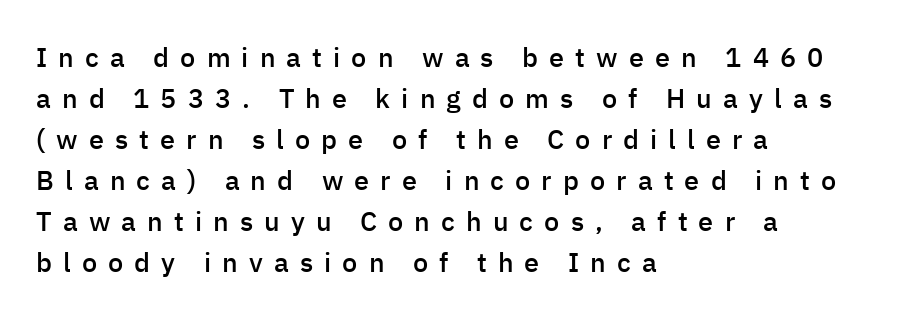
Q: Is the text bold? A: Semi-bold.
Q: Is the text italic (slanted)? A: No, it is upright.
Q: Is the text underlined? A: No.
Q: How is the paragraph aligned? A: Left-aligned.
Q: Is the spacing between letters normal or unusually wide? A: Unusually wide.
Q: Is the spacing between lines tight, normal or loose? A: Normal.
